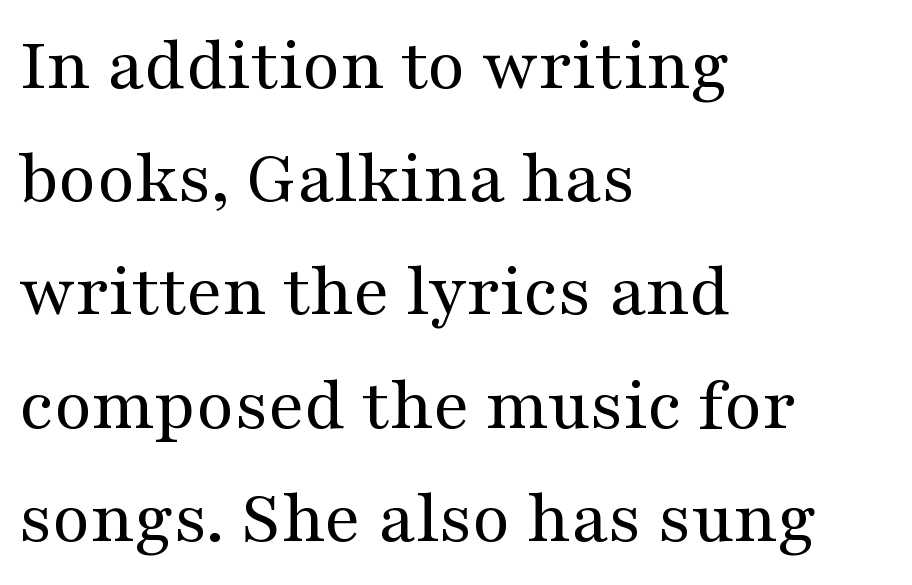
{"serif": "yes", "italic": "no", "bold": "no", "weight": "regular", "width": "wide", "stroke_contrast": "medium", "x_height": "medium", "monospaced": "no", "underline": "no", "align": "left", "line_spacing": "normal", "line_spacing_ratio": 1.47, "letter_spacing": "normal", "letter_spacing_em": 0.0, "glyph_px": 77}
